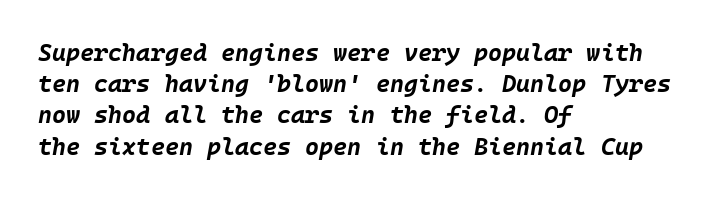
{"italic": "yes", "lean": "right", "slant_degrees": 10, "bold": "yes", "underline": "no", "align": "left", "line_spacing": "normal", "line_spacing_ratio": 1.3, "letter_spacing": "normal", "letter_spacing_em": 0.0, "glyph_px": 24}
